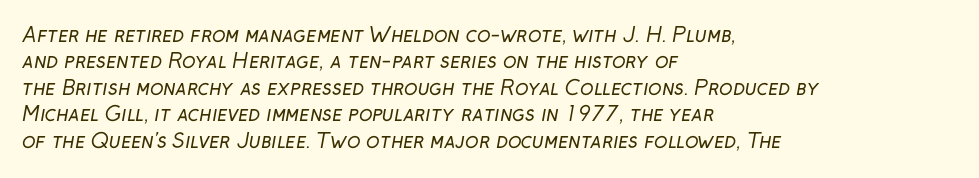
The image shows 20 px text type; set left-aligned, normal line spacing (1.32x), normal letter spacing, not underlined.
